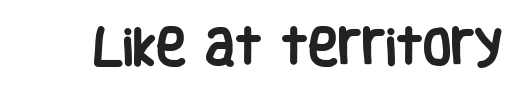
The image shows 41 px heavy, condensed sans-serif type, upright; set normal letter spacing, not underlined; low stroke contrast and a large x-height.
